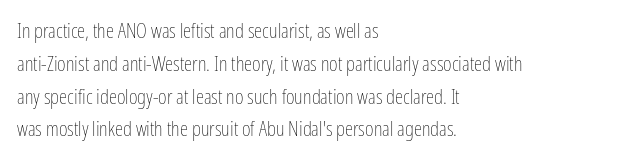
{"italic": "no", "bold": "no", "underline": "no", "align": "left", "line_spacing": "normal", "line_spacing_ratio": 1.56, "letter_spacing": "normal", "letter_spacing_em": 0.0, "glyph_px": 21}
